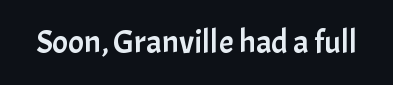
Q: Is the text italic (slanted)? A: No, it is upright.
Q: Is the typeface a serif or a sans-serif typeface? A: Sans-serif.
Q: Is the text underlined? A: No.
Q: Is the spacing between letters normal or unusually wide? A: Normal.
Q: Width (condensed, normal, or wide)? A: Normal.
Q: Stroke contrast? A: Low.
Q: x-height? A: Medium.
Q: Monospaced? A: No.
